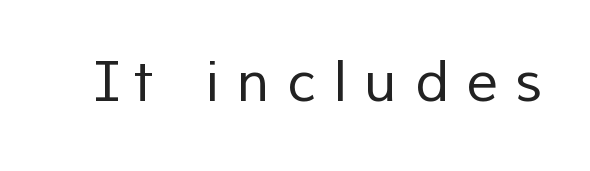
{"serif": "no", "bold": "no", "weight": "regular", "width": "normal", "stroke_contrast": "low", "x_height": "medium", "monospaced": "no", "underline": "no", "letter_spacing": "wide", "letter_spacing_em": 0.31, "glyph_px": 56}
